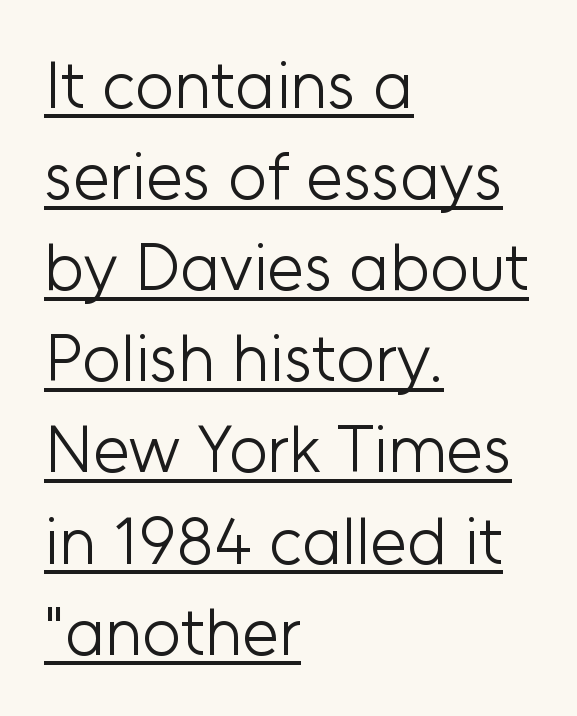
{"serif": "no", "italic": "no", "bold": "no", "weight": "light", "width": "normal", "stroke_contrast": "low", "x_height": "medium", "monospaced": "no", "underline": "yes", "align": "left", "line_spacing": "normal", "line_spacing_ratio": 1.36, "letter_spacing": "normal", "letter_spacing_em": 0.0, "glyph_px": 67}
